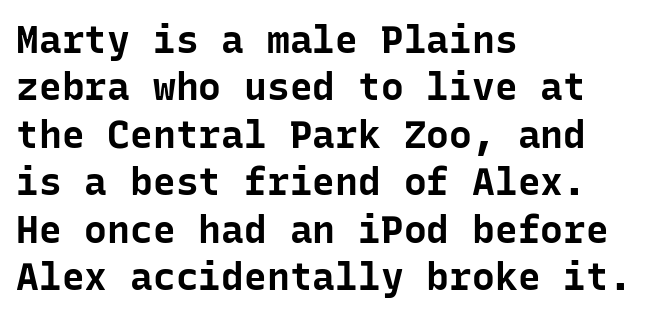
Q: Is the text bold? A: Yes.
Q: Is the text italic (slanted)? A: No, it is upright.
Q: Is the typeface a serif or a sans-serif typeface? A: Sans-serif.
Q: Is the text underlined? A: No.
Q: How is the paragraph aligned? A: Left-aligned.
Q: Is the spacing between letters normal or unusually wide? A: Normal.
Q: Is the spacing between lines tight, normal or loose? A: Normal.
Q: Width (condensed, normal, or wide)? A: Normal.
Q: Stroke contrast? A: Low.
Q: x-height? A: Medium.
Q: Monospaced? A: Yes.
